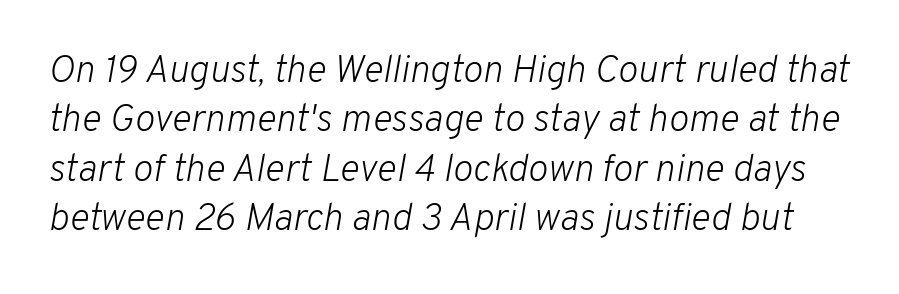
Underline: absent. Stem width sits at or under what a default text font uses. Slanted lettering throughout. Honestly, the letter spacing is just normal — you wouldn't notice it.
